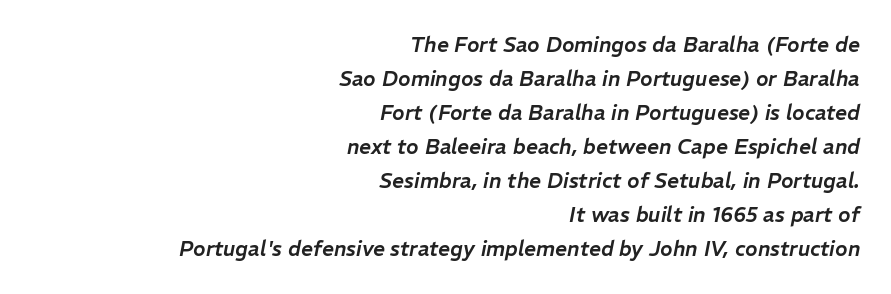
Horizontal alignment here is rightward, an uncommon choice for prose. This rendering leaves character spacing at its baseline value. What's the leading like? Ordinary, nothing unusual. Words float on clear page, feet unadorned. Designer's note — italics engaged.
